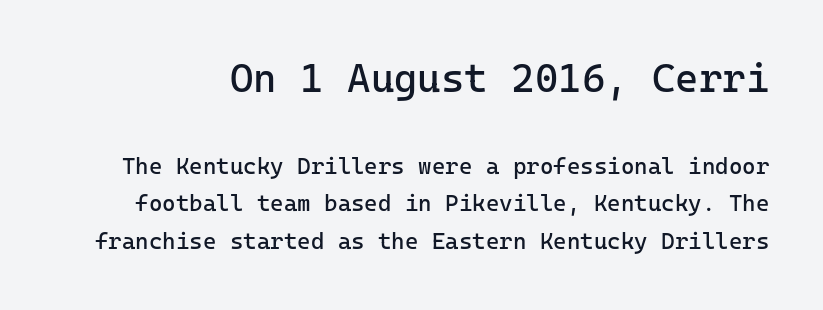
The image shows 40 px regular-weight sans-serif type, upright, monospaced; set normal line spacing (1.64x), normal letter spacing, not underlined; the first (top) block is 1.74x larger; low stroke contrast and a medium x-height.
